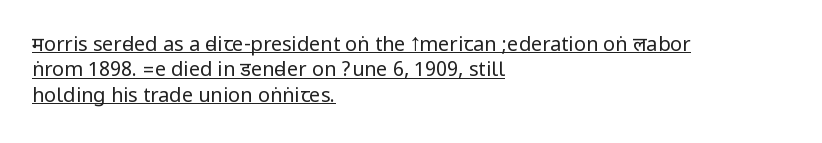
The letterforms sit at book weight or below. The lettering stays uniformly vertical, giving the passage a roman look. Compared with a centered layout, this one pins lines to the left instead. What stands out about the letter spacing? Nothing — it is the standard amount. Somebody hit Ctrl+U on this one — the words are underlined. Notice how descenders clear the ascenders below comfortably — that's standard leading.
